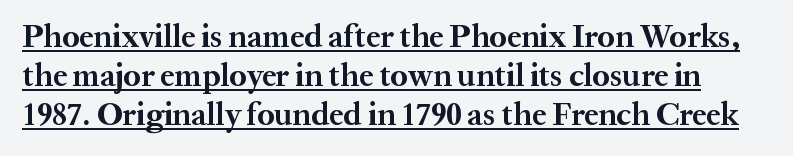
{"serif": "yes", "italic": "no", "bold": "yes", "weight": "bold", "width": "normal", "stroke_contrast": "medium", "x_height": "medium", "monospaced": "no", "underline": "yes", "line_spacing_ratio": 1.22, "letter_spacing": "normal", "letter_spacing_em": 0.0, "glyph_px": 32}
